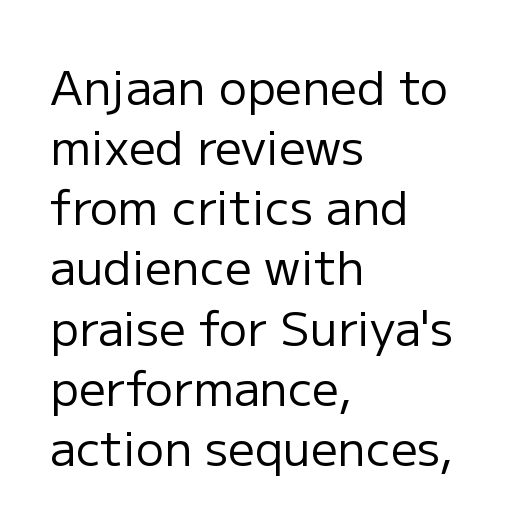
{"serif": "no", "italic": "no", "bold": "no", "weight": "regular", "width": "normal", "stroke_contrast": "low", "x_height": "medium", "monospaced": "no", "underline": "no", "align": "left", "line_spacing": "normal", "line_spacing_ratio": 1.28, "letter_spacing": "normal", "letter_spacing_em": 0.0, "glyph_px": 47}
